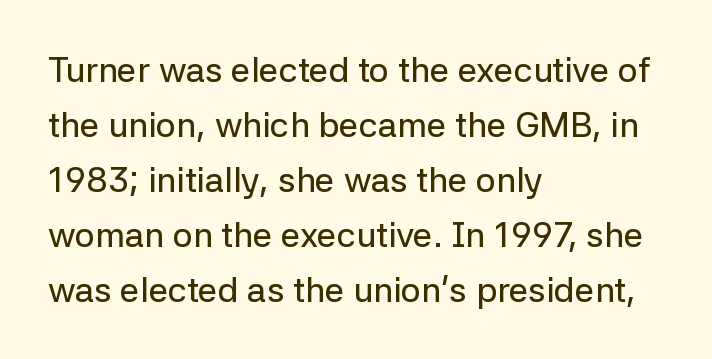
Glyph-to-glyph distance matches everyday printed text. Horizontally, the lines are justified to the leading edge only. A typesetter would call this leading conventional body-copy spacing. Posture: upright roman.
